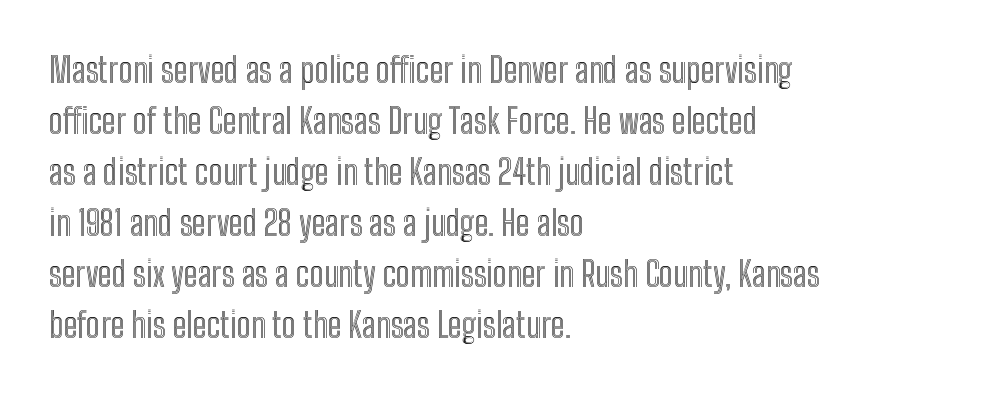
The text block is weighted toward the left margin, trailing off unevenly rightward. Students, note that the glyphs here touch the page at normal intervals. Each letter keeps its own natural width here, so spacing adapts to shape. The type sits square on the baseline with zero lean. Whoever set this chose a conventional vertical rhythm.
